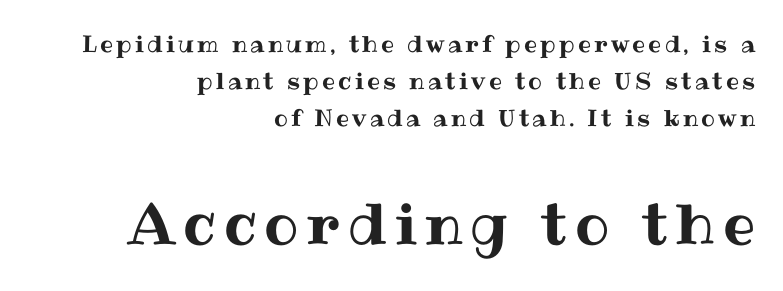
Q: Is the text italic (slanted)? A: No, it is upright.
Q: Is the text underlined? A: No.
Q: How is the paragraph aligned? A: Right-aligned.
Q: Is the spacing between lines tight, normal or loose? A: Normal.
Q: Which block of text is set in a larger size, the first (top) or the second (bottom)? A: The second (bottom) one.
Q: Width (condensed, normal, or wide)? A: Normal.
Q: Stroke contrast? A: Medium.
Q: x-height? A: Medium.
Q: Monospaced? A: No.
